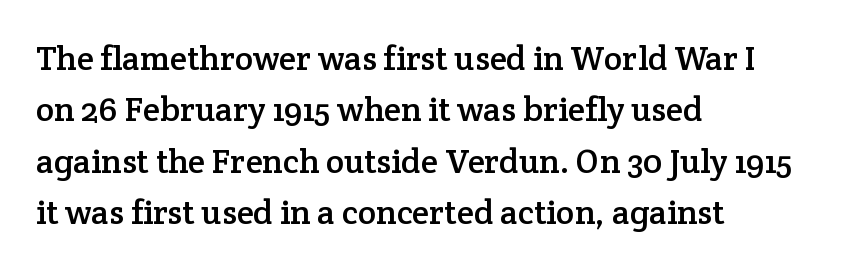
The image shows 34 px serif type, upright; set left-aligned, normal line spacing (1.51x), normal letter spacing, not underlined; low stroke contrast and a medium x-height.
